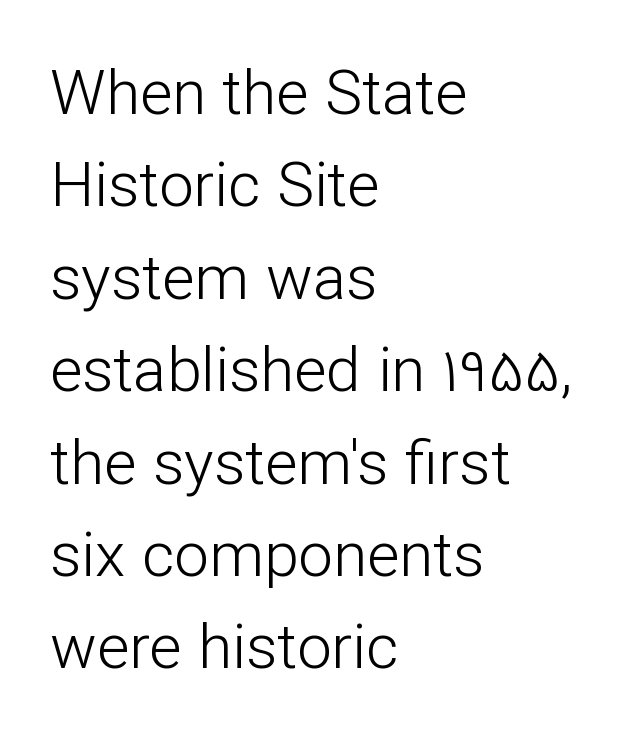
The strokes carry an ordinary text weight at most. Casual observation: everything's shoved over to the left. Varying glyph widths throughout — classic text-font behaviour. Nobody drew a line under any word here. Unlike italic type, these characters show no tilt at all. Font category for this specimen: sans-serif.
